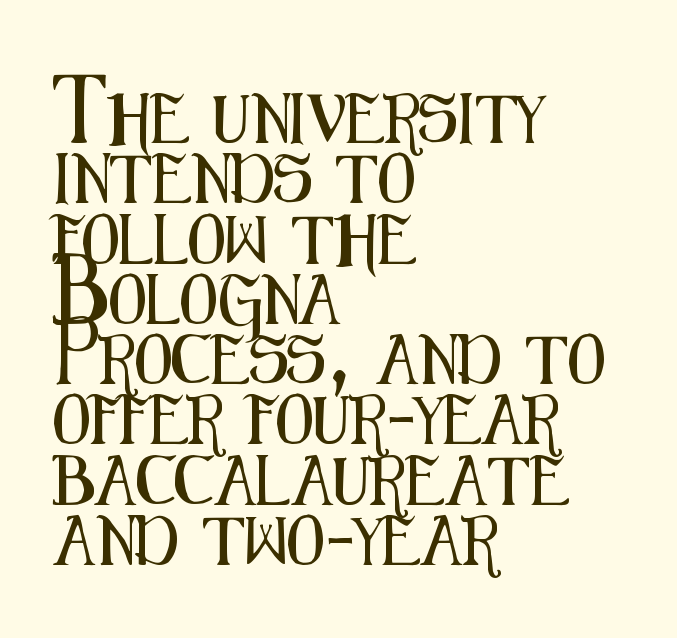
Q: Is the text italic (slanted)? A: No, it is upright.
Q: Is the text underlined? A: No.
Q: How is the paragraph aligned? A: Left-aligned.
Q: Is the spacing between letters normal or unusually wide? A: Normal.
Q: Width (condensed, normal, or wide)? A: Condensed.
Q: Stroke contrast? A: Medium.
Q: x-height? A: Medium.
Q: Monospaced? A: No.
